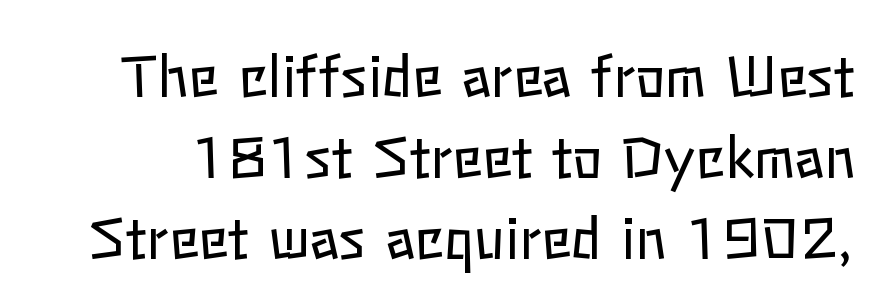
Q: Is the text bold? A: No.
Q: Is the text italic (slanted)? A: No, it is upright.
Q: Is the text underlined? A: No.
Q: Is the spacing between letters normal or unusually wide? A: Normal.
Q: Is the spacing between lines tight, normal or loose? A: Normal.
Q: Width (condensed, normal, or wide)? A: Normal.
Q: Stroke contrast? A: Low.
Q: x-height? A: Medium.
Q: Monospaced? A: No.
